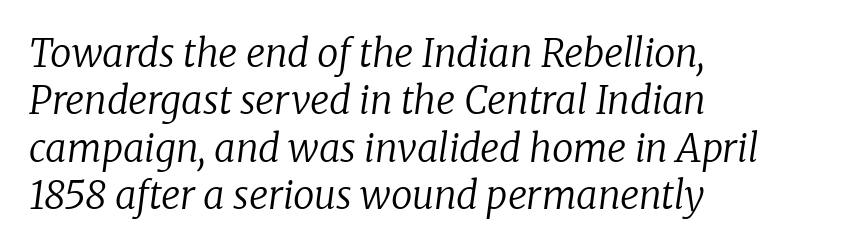
{"serif": "yes", "italic": "yes", "lean": "right", "slant_degrees": 8, "bold": "no", "weight": "regular", "width": "normal", "stroke_contrast": "low", "x_height": "medium", "monospaced": "no", "underline": "no", "align": "left", "line_spacing": "normal", "line_spacing_ratio": 1.25, "letter_spacing": "normal", "letter_spacing_em": 0.0, "glyph_px": 38}
